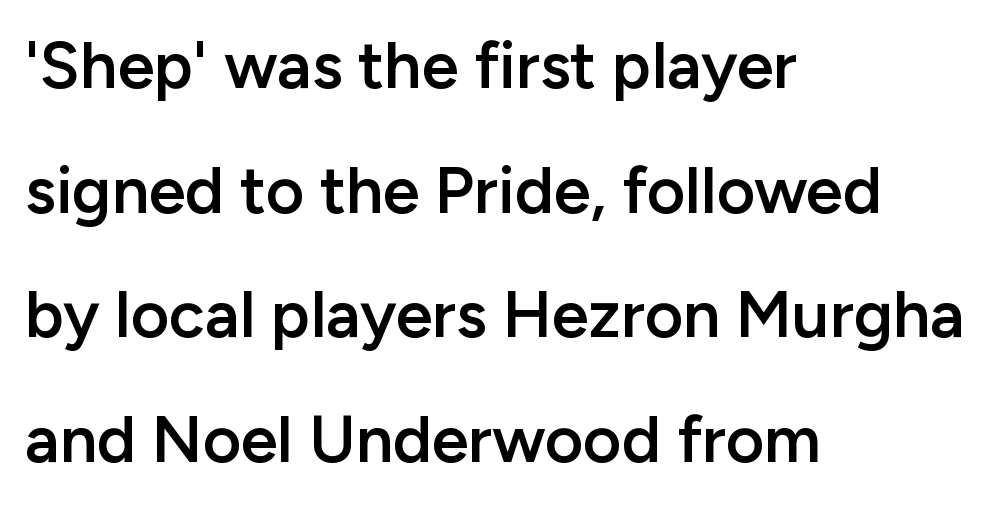
Q: Is the text bold? A: Semi-bold.
Q: Is the text italic (slanted)? A: No, it is upright.
Q: Is the typeface a serif or a sans-serif typeface? A: Sans-serif.
Q: Is the text underlined? A: No.
Q: How is the paragraph aligned? A: Left-aligned.
Q: Is the spacing between letters normal or unusually wide? A: Normal.
Q: Width (condensed, normal, or wide)? A: Normal.
Q: Stroke contrast? A: Low.
Q: x-height? A: Medium.
Q: Monospaced? A: No.
